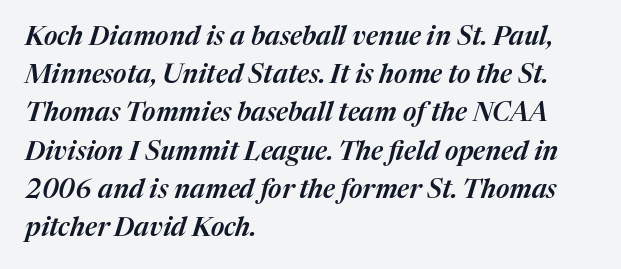
These lines sit exactly where default settings would place them. A typesetter would call this zero additional tracking. There's an unmistakable incline to the writing here. Line beginnings align vertically; line endings do not. Rule under the text: the space is simply empty.
